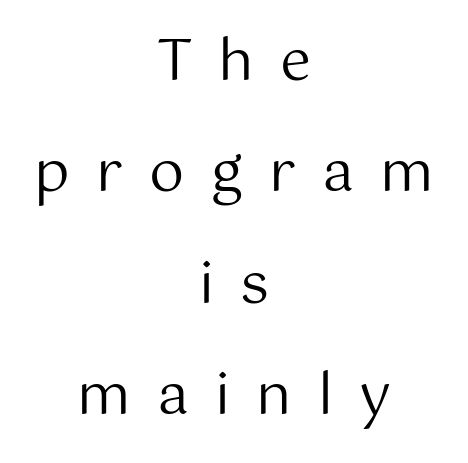
Students, observe: this is what heavily led, spacious text looks like. Here the designer chose a conventional face with non-uniform glyph widths. Caption: expanded tracking, letters set apart. Only glyphs here, with clear space below each row.
